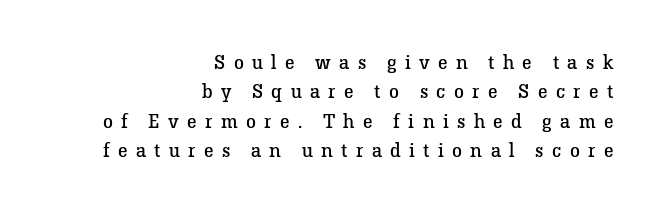
{"italic": "no", "bold": "no", "underline": "no", "align": "right", "line_spacing": "normal", "line_spacing_ratio": 1.47, "letter_spacing": "wide", "letter_spacing_em": 0.42, "glyph_px": 20}
